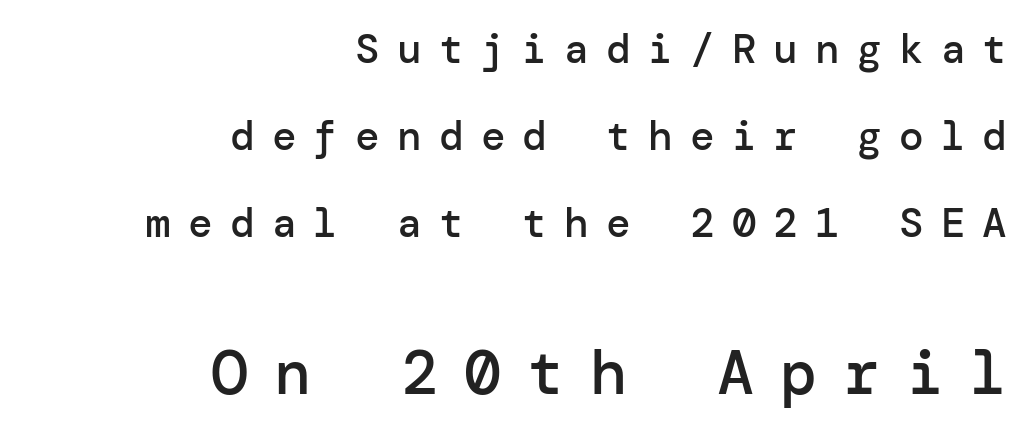
{"serif": "no", "italic": "no", "bold": "semi", "weight": "semibold", "width": "normal", "stroke_contrast": "low", "x_height": "medium", "underline": "no", "align": "right", "line_spacing": "loose", "line_spacing_ratio": 2.12, "letter_spacing": "wide", "letter_spacing_em": 0.42, "larger_block": "second", "size_ratio": 1.51, "glyph_px": 62}
